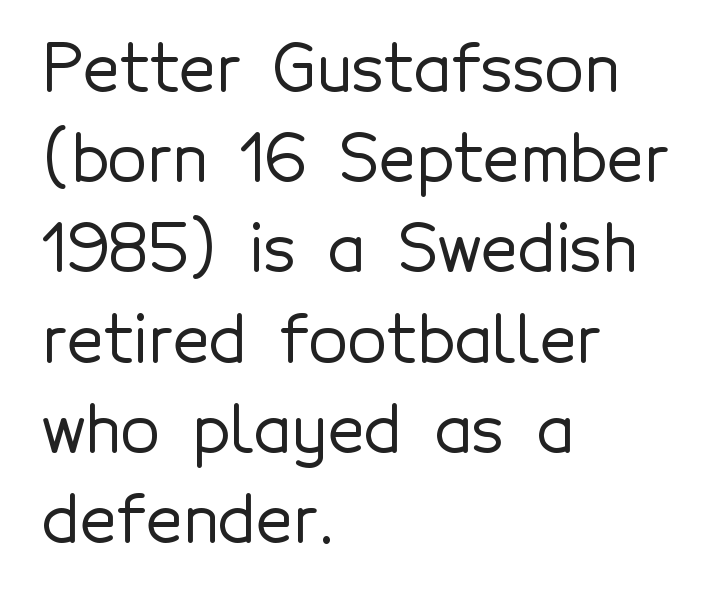
The image shows 64 px sans-serif type, upright; set left-aligned, normal line spacing (1.41x), normal letter spacing, not underlined; a medium x-height.
